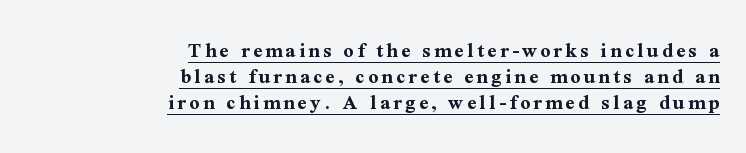
The image shows 22 px bold type, upright; set right-aligned, line spacing 1.19x, underlined.
